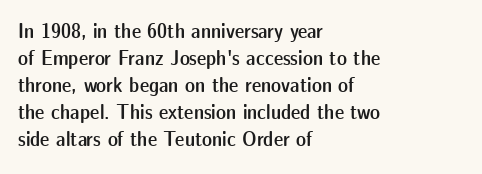
The typography opts for an upright posture over an oblique one. The typesetting leans somewhat heavy: a semibold. Look at the tracking — it's just the regular setting, nothing added. Bare-footed words on every line. Summary of vertical rhythm: regular, with standard interline spacing. The paragraph shown leans on its left margin.
